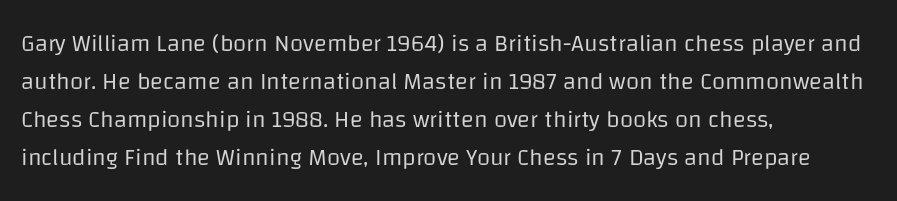
{"italic": "no", "bold": "no", "underline": "no", "align": "left", "line_spacing": "normal", "line_spacing_ratio": 1.58, "letter_spacing": "normal", "letter_spacing_em": 0.0, "glyph_px": 24}
